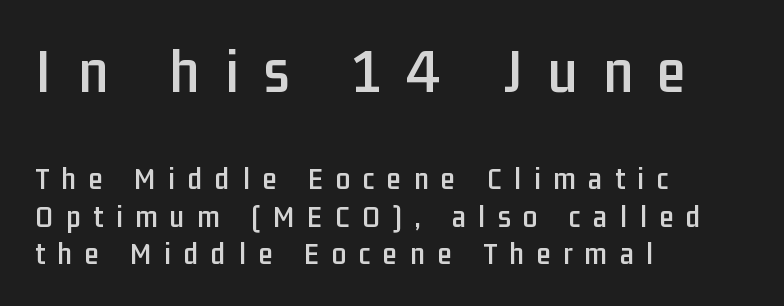
Words float on clear page, feet unadorned. The initial chunk of copy outweighs the following chunk in type size. Posture: vertical. Which margin do the lines hug? The left one — the right edge is uneven. Type style note: lacks serifs.
